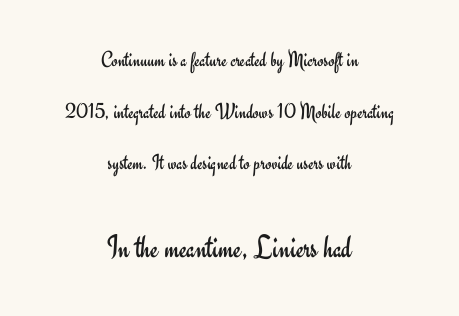
The words here are not underlined. The line texture is even and compact thanks to regular tracking. Note the varied advance widths — an 'i' is clearly narrower than an 'm'. You can tell from the bare stems that sans-serif type was used. Summary of weight: not heavy and not bold.
